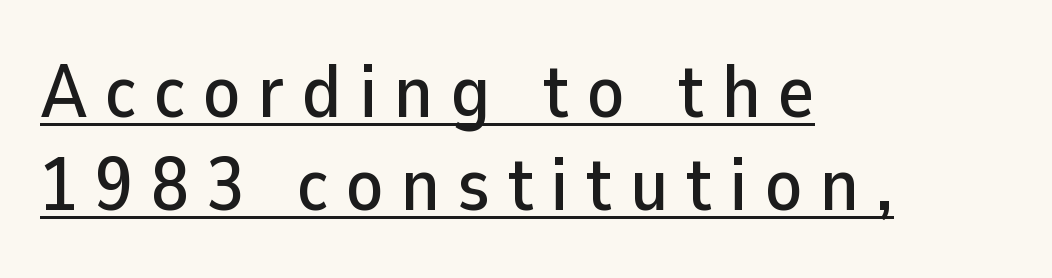
Characters follow at a spacing far wider than the type designer built in. A student would call this left alignment; a typographer would say flush left, rag right. The letters stand straight up with perfectly vertical stems. This sample has the flowing, uneven cadence of proportional lettering. Does the type have serifs? No, each stem ends abruptly.
